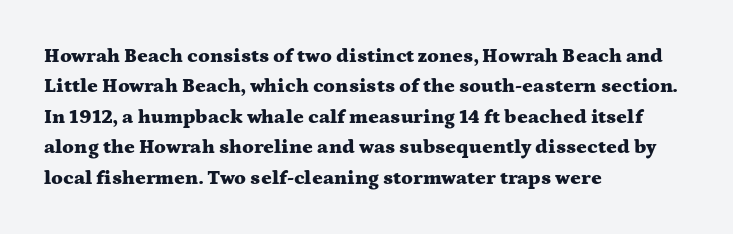
Q: Is the text bold? A: Yes.
Q: Is the text italic (slanted)? A: No, it is upright.
Q: Is the text underlined? A: No.
Q: How is the paragraph aligned? A: Left-aligned.
Q: Is the spacing between letters normal or unusually wide? A: Normal.
Q: Is the spacing between lines tight, normal or loose? A: Normal.
